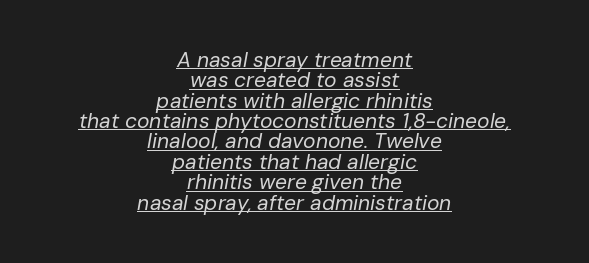
{"italic": "yes", "lean": "right", "slant_degrees": 10, "bold": "no", "underline": "yes", "align": "center", "line_spacing": "tight", "line_spacing_ratio": 0.97, "letter_spacing": "normal", "letter_spacing_em": 0.0, "glyph_px": 21}
